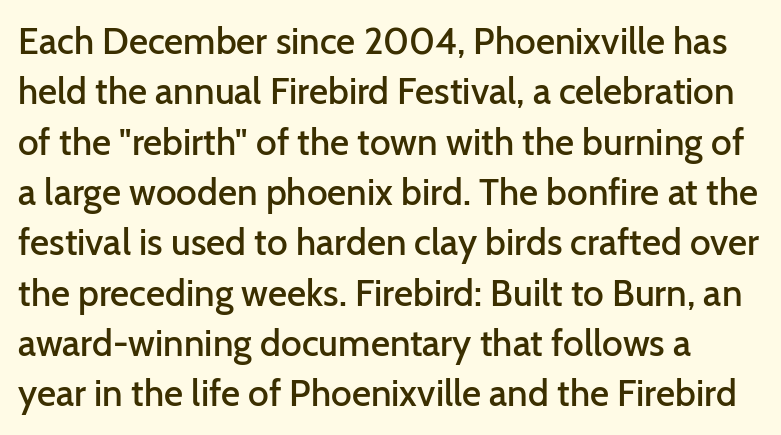
A typesetter would label this face a sans. This block has exactly the height ordinary leading produces. Between one letter and the next there's only the usual sliver of space. This is roman type, the default non-slanted kind.
